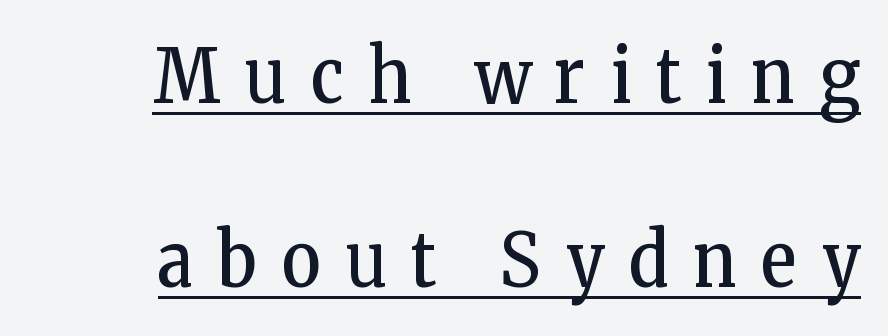
The image shows 76 px regular-weight, condensed serif type, upright; set loose line spacing (2.42x), unusually wide letter spacing (+0.33 em), underlined; low stroke contrast and a medium x-height.
